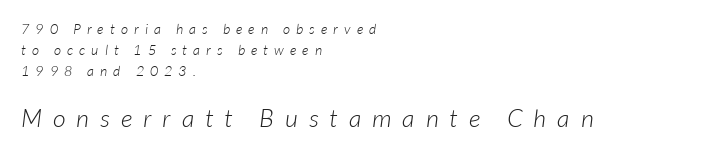
{"bold": "no", "underline": "no", "align": "left", "line_spacing": "normal", "line_spacing_ratio": 1.51, "letter_spacing": "wide", "letter_spacing_em": 0.44, "larger_block": "second", "size_ratio": 1.79, "glyph_px": 25}
